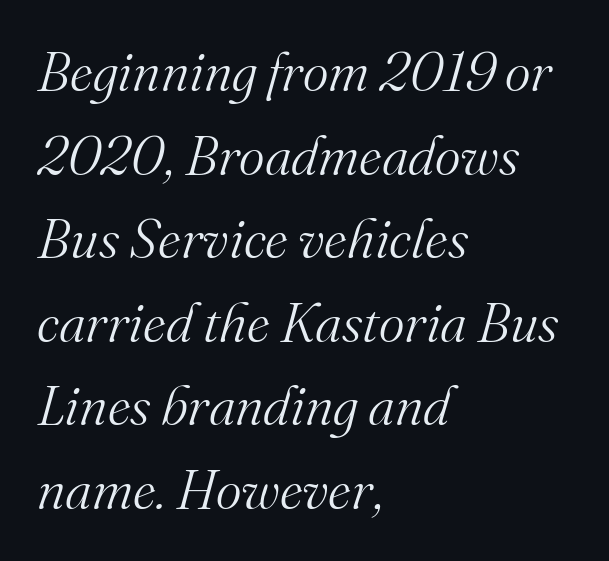
Regarding leading, the lines here are spaced in the standard way. This is not heavy type; no bold has been used. Visually the block forms a straight wall on the left and a jagged coastline on the right. It's the slanting kind of type. Caption: standard tracking, unaltered. The rendering uses natural spacing where letterforms have individual widths.
